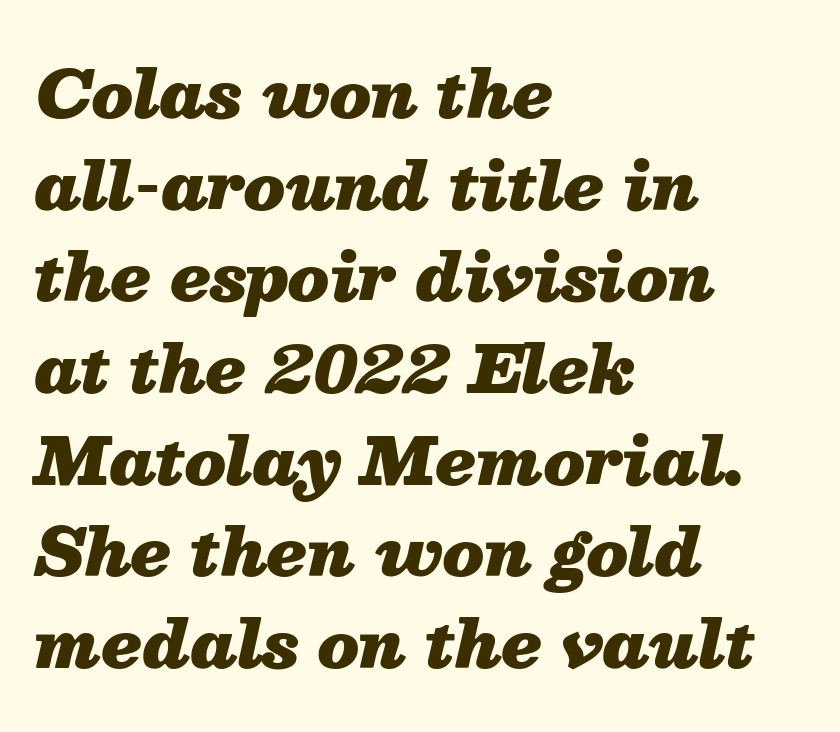
Q: Is the text bold? A: Yes.
Q: Is the text italic (slanted)? A: Yes, it leans right by about 13 degrees.
Q: Is the text underlined? A: No.
Q: How is the paragraph aligned? A: Left-aligned.
Q: Is the spacing between letters normal or unusually wide? A: Normal.
Q: Is the spacing between lines tight, normal or loose? A: Normal.
Q: Width (condensed, normal, or wide)? A: Normal.
Q: Stroke contrast? A: Medium.
Q: x-height? A: Medium.
Q: Monospaced? A: No.
